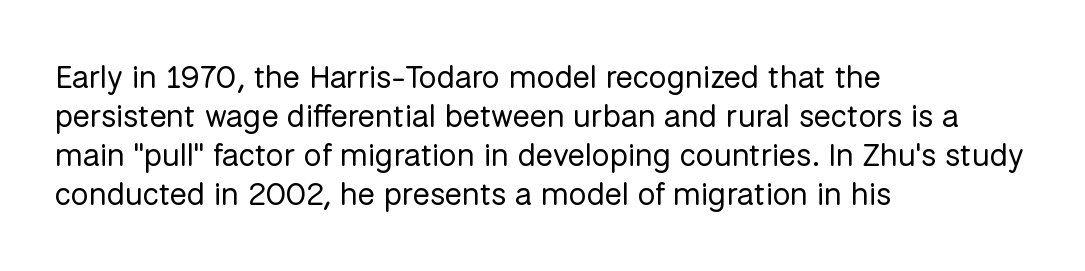
The image shows 32 px regular-weight sans-serif type, upright; set left-aligned, line spacing 1.22x, normal letter spacing, not underlined; low stroke contrast and a medium x-height.
